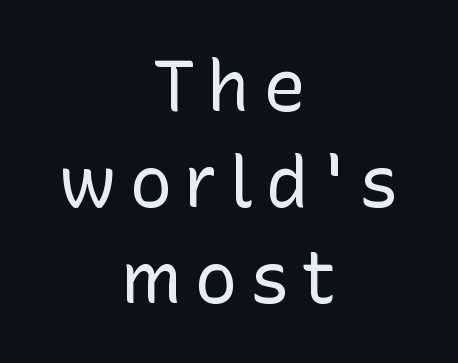
The image shows 72 px regular-weight sans-serif type, upright; set centered, normal line spacing (1.33x), not underlined; low stroke contrast and a medium x-height.
